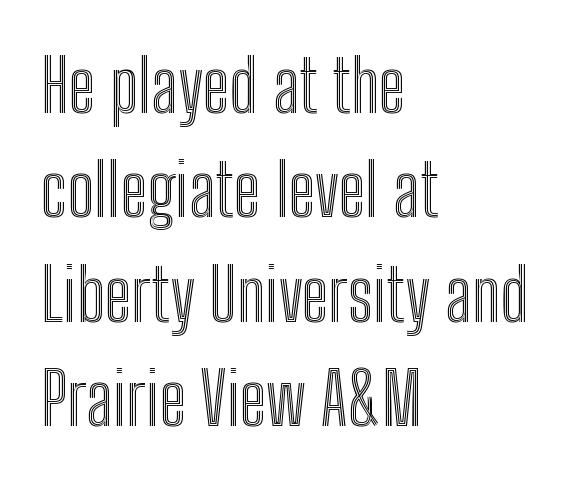
Inter-character spacing is left at the font's built-in metrics. Normally led — the rows are evenly, conventionally spaced. The rendering uses natural spacing where letterforms have individual widths. Characters remain perfectly vertical along every line. Line starts are locked; line ends wander.
